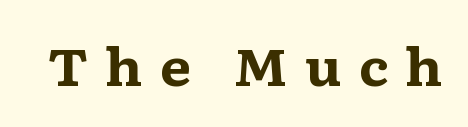
{"serif": "yes", "italic": "no", "bold": "yes", "weight": "bold", "width": "wide", "stroke_contrast": "medium", "x_height": "medium", "monospaced": "no", "underline": "no", "letter_spacing": "wide", "letter_spacing_em": 0.31, "glyph_px": 51}
